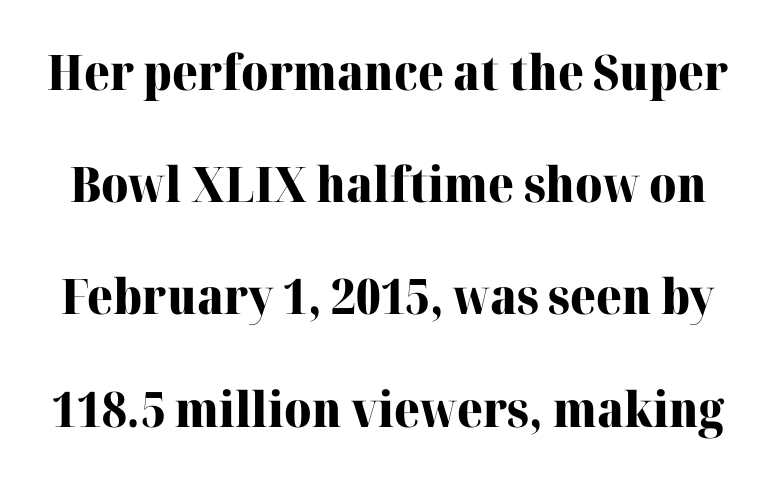
Q: Is the text bold? A: Yes.
Q: Is the text italic (slanted)? A: No, it is upright.
Q: Is the typeface a serif or a sans-serif typeface? A: Serif.
Q: Is the text underlined? A: No.
Q: Is the spacing between letters normal or unusually wide? A: Normal.
Q: Is the spacing between lines tight, normal or loose? A: Loose.
Q: Width (condensed, normal, or wide)? A: Normal.
Q: Stroke contrast? A: High.
Q: x-height? A: Medium.
Q: Monospaced? A: No.
